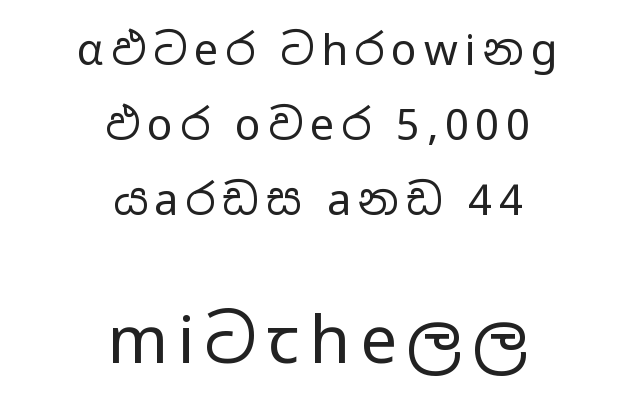
Q: Is the text bold? A: No.
Q: Is the text italic (slanted)? A: No, it is upright.
Q: Is the typeface a serif or a sans-serif typeface? A: Sans-serif.
Q: Is the text underlined? A: No.
Q: How is the paragraph aligned? A: Centered.
Q: Which block of text is set in a larger size, the first (top) or the second (bottom)? A: The second (bottom) one.
Q: Width (condensed, normal, or wide)? A: Wide.
Q: Stroke contrast? A: Low.
Q: x-height? A: Medium.
Q: Monospaced? A: No.
